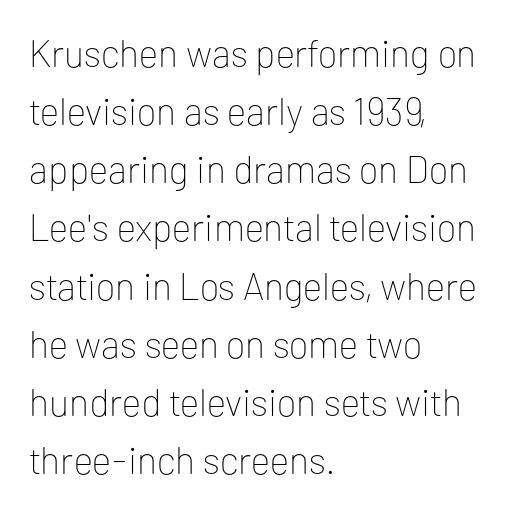
Q: Is the text bold? A: No.
Q: Is the text italic (slanted)? A: No, it is upright.
Q: Is the typeface a serif or a sans-serif typeface? A: Sans-serif.
Q: Is the text underlined? A: No.
Q: How is the paragraph aligned? A: Left-aligned.
Q: Is the spacing between letters normal or unusually wide? A: Normal.
Q: Is the spacing between lines tight, normal or loose? A: Normal.
Q: Width (condensed, normal, or wide)? A: Normal.
Q: Stroke contrast? A: Low.
Q: x-height? A: Medium.
Q: Monospaced? A: No.
